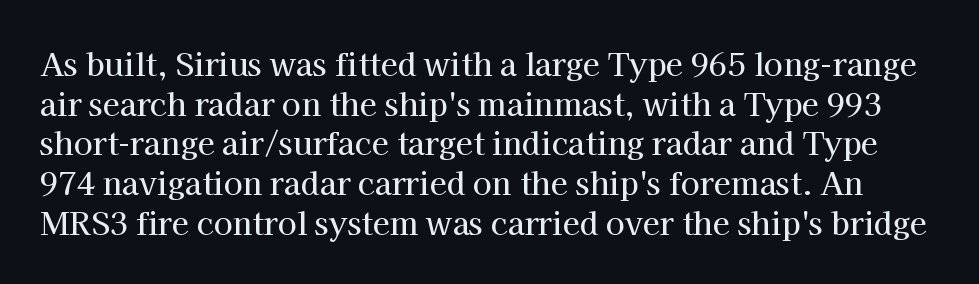
The image shows 31 px serif type, upright; set normal line spacing (1.28x), normal letter spacing, not underlined; high stroke contrast and a medium x-height.
